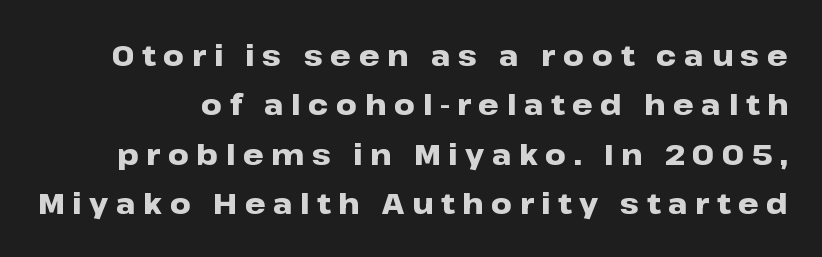
{"serif": "no", "italic": "no", "bold": "yes", "weight": "heavy", "width": "wide", "stroke_contrast": "low", "x_height": "medium", "monospaced": "no", "underline": "no", "line_spacing": "normal", "line_spacing_ratio": 1.7, "letter_spacing": "wide", "letter_spacing_em": 0.26, "glyph_px": 29}
